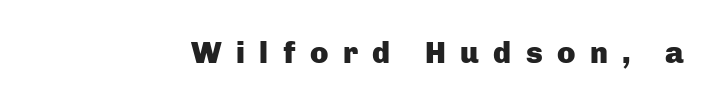
Type style note: lacks serifs. Note the varied advance widths — an 'i' is clearly narrower than an 'm'. Posture: vertical. Characters follow at a spacing far wider than the type designer built in. Look at the stroke-to-counter ratio: heavy, a bold.
